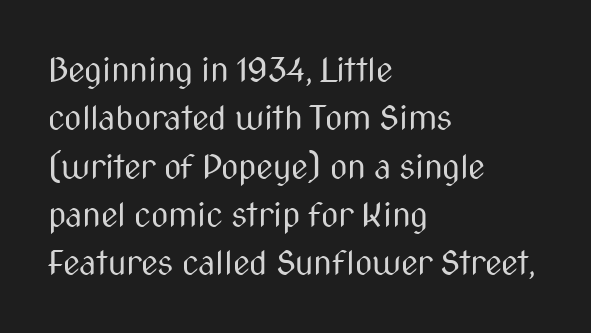
{"serif": "no", "italic": "no", "bold": "no", "weight": "regular", "width": "condensed", "stroke_contrast": "medium", "x_height": "medium", "monospaced": "no", "underline": "no", "align": "left", "line_spacing": "normal", "line_spacing_ratio": 1.42, "letter_spacing": "normal", "letter_spacing_em": 0.0, "glyph_px": 34}
